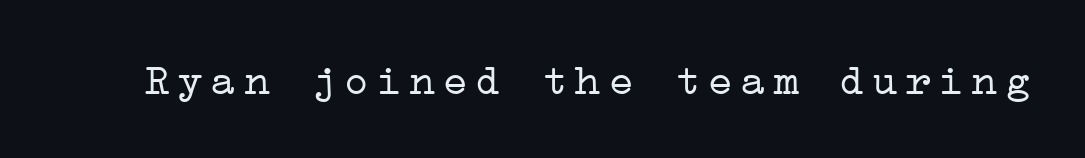
Q: Is the text bold? A: No.
Q: Is the text italic (slanted)? A: No, it is upright.
Q: Is the typeface a serif or a sans-serif typeface? A: Serif.
Q: Is the text underlined? A: No.
Q: Width (condensed, normal, or wide)? A: Wide.
Q: Stroke contrast? A: Low.
Q: x-height? A: Medium.
